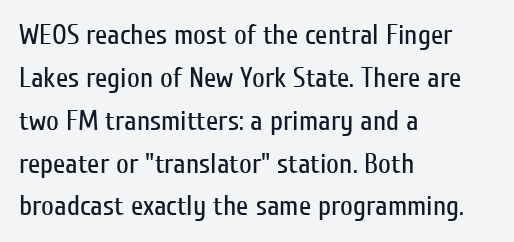
The image shows 28 px regular-weight, condensed sans-serif type, upright; set left-aligned, normal line spacing (1.53x), normal letter spacing, not underlined; low stroke contrast and a medium x-height.
